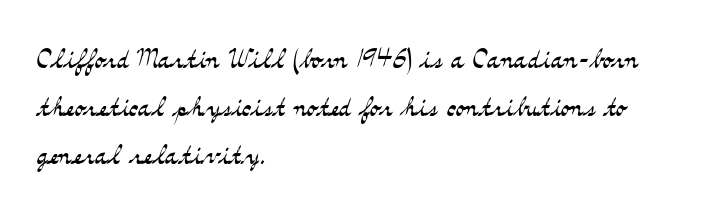
Character widths vary here, with narrow letters taking less room than wide ones. Quick note: interline space is typical. The strokes carry an ordinary text weight at most. Words appear dense and cohesive because spacing is normal. Old-style or modern, the face here clearly has serifs.
